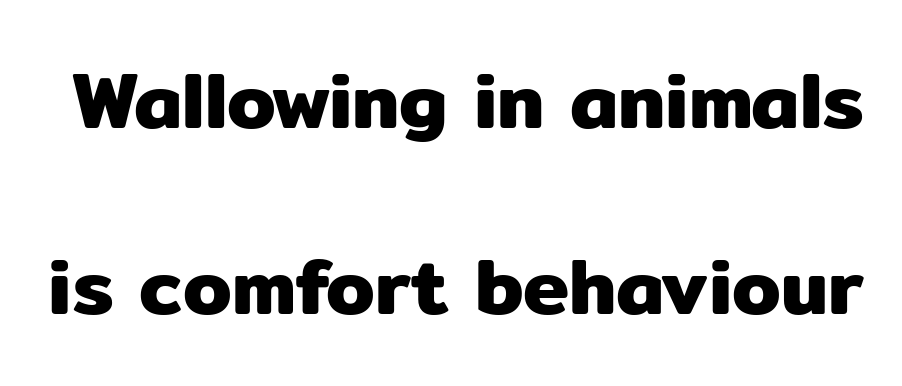
Q: Is the text italic (slanted)? A: No, it is upright.
Q: Is the typeface a serif or a sans-serif typeface? A: Sans-serif.
Q: Is the text underlined? A: No.
Q: Is the spacing between letters normal or unusually wide? A: Normal.
Q: Is the spacing between lines tight, normal or loose? A: Loose.
Q: Width (condensed, normal, or wide)? A: Normal.
Q: Stroke contrast? A: Low.
Q: x-height? A: Medium.
Q: Monospaced? A: No.
